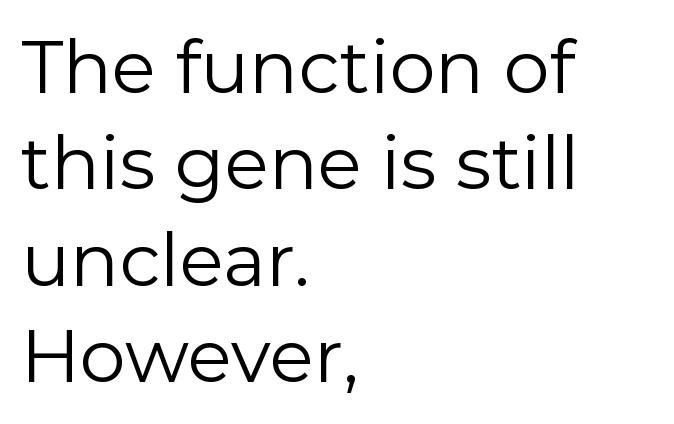
The image shows 73 px regular-weight sans-serif type, upright; set left-aligned, normal line spacing (1.32x), normal letter spacing, not underlined; low stroke contrast and a medium x-height.
